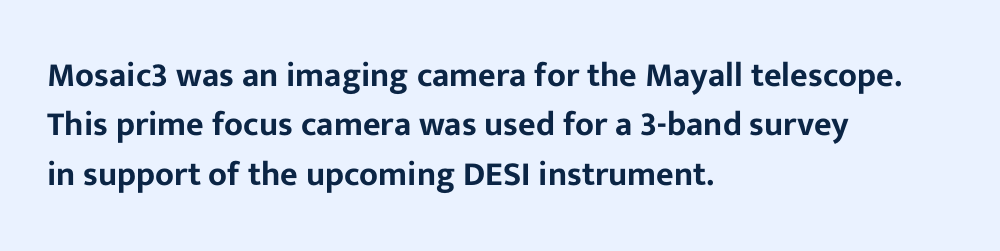
Q: Is the text italic (slanted)? A: No, it is upright.
Q: Is the typeface a serif or a sans-serif typeface? A: Sans-serif.
Q: Is the text underlined? A: No.
Q: How is the paragraph aligned? A: Left-aligned.
Q: Is the spacing between letters normal or unusually wide? A: Normal.
Q: Is the spacing between lines tight, normal or loose? A: Normal.
Q: Width (condensed, normal, or wide)? A: Normal.
Q: Stroke contrast? A: Low.
Q: x-height? A: Medium.
Q: Monospaced? A: No.
